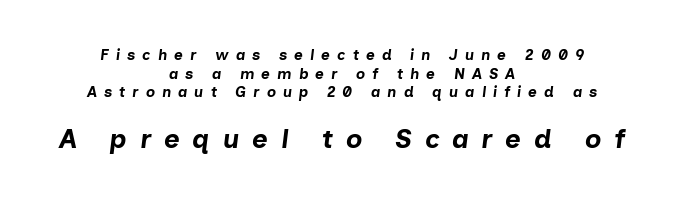
Q: Is the text bold? A: Yes.
Q: Is the text italic (slanted)? A: Yes, it leans right by about 7 degrees.
Q: Is the text underlined? A: No.
Q: How is the paragraph aligned? A: Centered.
Q: Is the spacing between letters normal or unusually wide? A: Unusually wide.
Q: Which block of text is set in a larger size, the first (top) or the second (bottom)? A: The second (bottom) one.
